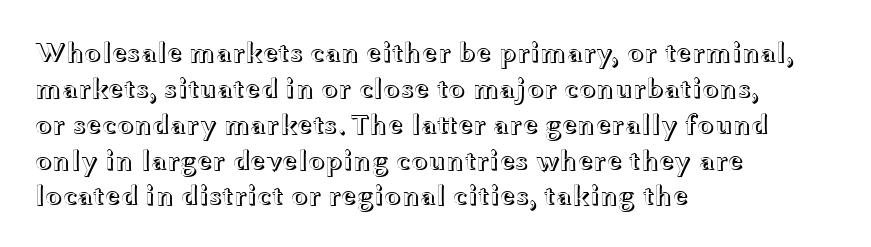
{"italic": "no", "width": "wide", "x_height": "medium", "monospaced": "no", "underline": "no", "align": "left", "line_spacing": "normal", "line_spacing_ratio": 1.28, "letter_spacing": "normal", "letter_spacing_em": 0.0, "glyph_px": 28}
